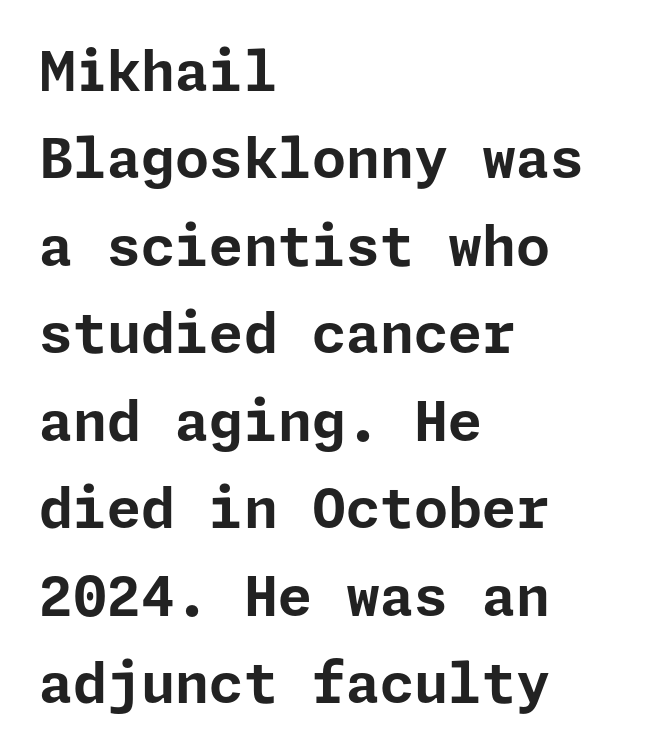
{"serif": "no", "italic": "no", "bold": "yes", "weight": "bold", "width": "normal", "stroke_contrast": "low", "x_height": "medium", "underline": "no", "align": "left", "line_spacing": "normal", "line_spacing_ratio": 1.59, "letter_spacing": "normal", "letter_spacing_em": 0.0, "glyph_px": 55}
